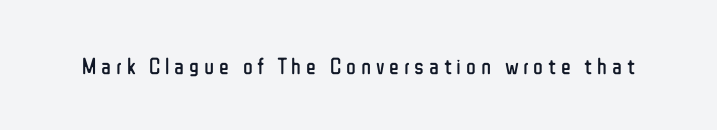
Q: Is the text bold? A: No.
Q: Is the text italic (slanted)? A: No, it is upright.
Q: Is the text underlined? A: No.
Q: Is the spacing between letters normal or unusually wide? A: Unusually wide.
